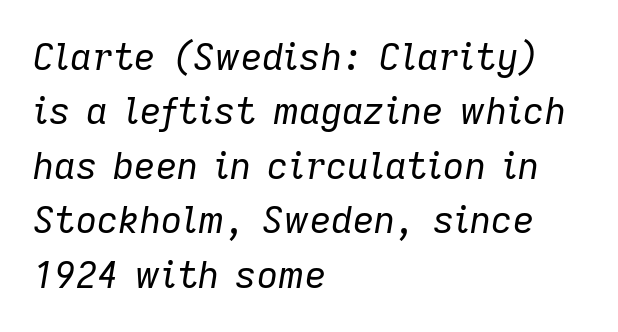
{"italic": "yes", "lean": "right", "slant_degrees": 9, "bold": "no", "weight": "regular", "width": "normal", "stroke_contrast": "low", "x_height": "medium", "monospaced": "no", "underline": "no", "align": "left", "line_spacing": "normal", "line_spacing_ratio": 1.47, "letter_spacing": "normal", "letter_spacing_em": 0.0, "glyph_px": 37}
